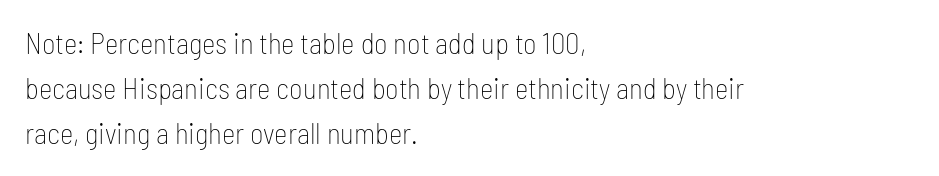
Q: Is the text bold? A: No.
Q: Is the text italic (slanted)? A: No, it is upright.
Q: Is the typeface a serif or a sans-serif typeface? A: Sans-serif.
Q: Is the text underlined? A: No.
Q: How is the paragraph aligned? A: Left-aligned.
Q: Is the spacing between letters normal or unusually wide? A: Normal.
Q: Is the spacing between lines tight, normal or loose? A: Normal.
Q: Width (condensed, normal, or wide)? A: Condensed.
Q: Stroke contrast? A: Low.
Q: x-height? A: Medium.
Q: Monospaced? A: No.
